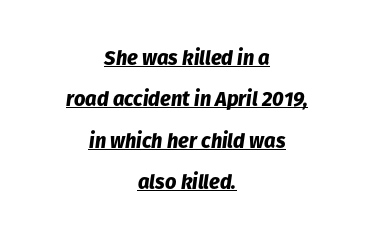
The image shows 20 px bold type, italic (leaning right); set centered, loose line spacing (2.07x), normal letter spacing, underlined.
